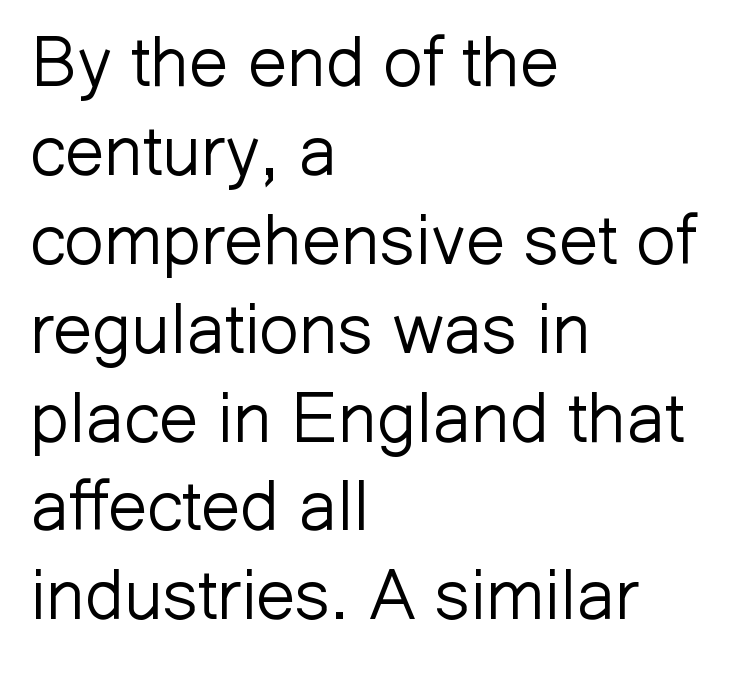
Q: Is the text bold? A: No.
Q: Is the text italic (slanted)? A: No, it is upright.
Q: Is the typeface a serif or a sans-serif typeface? A: Sans-serif.
Q: Is the text underlined? A: No.
Q: How is the paragraph aligned? A: Left-aligned.
Q: Is the spacing between letters normal or unusually wide? A: Normal.
Q: Is the spacing between lines tight, normal or loose? A: Normal.
Q: Width (condensed, normal, or wide)? A: Normal.
Q: Stroke contrast? A: Low.
Q: x-height? A: Medium.
Q: Monospaced? A: No.
